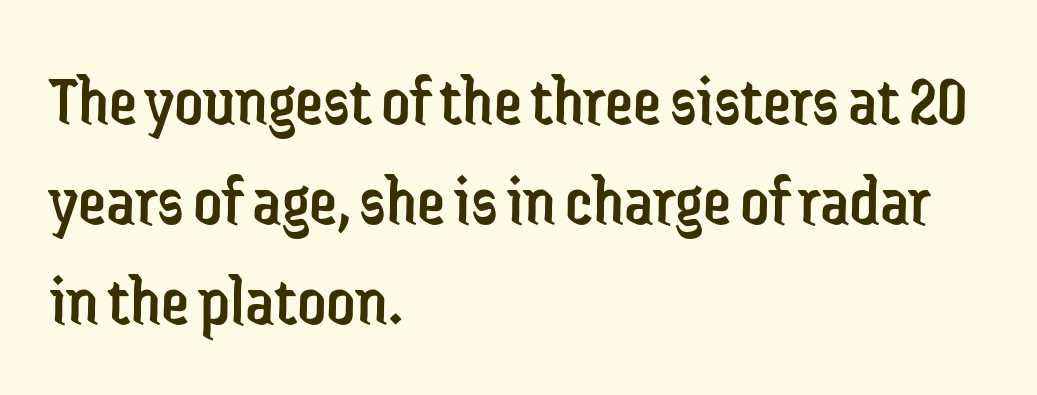
The face looks like a standard text weight, possibly lighter. Short and long lines alike share a common starting point at left. A normal amount of white space separates one row of letters from the next. The letterforms sit shoulder to shoulder at normal distance. Do the characters align in a grid? No, the font is proportional.
